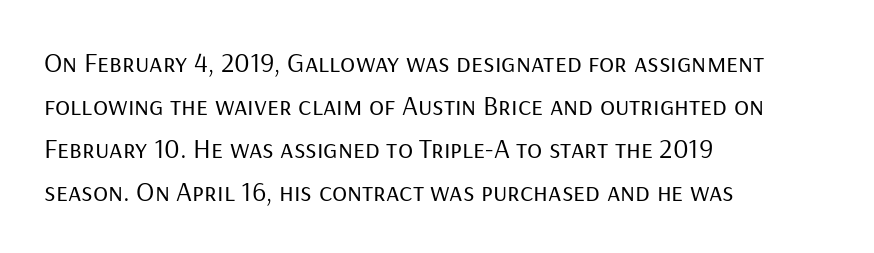
Q: Is the text bold? A: No.
Q: Is the text italic (slanted)? A: No, it is upright.
Q: Is the typeface a serif or a sans-serif typeface? A: Sans-serif.
Q: Is the text underlined? A: No.
Q: How is the paragraph aligned? A: Left-aligned.
Q: Is the spacing between letters normal or unusually wide? A: Normal.
Q: Is the spacing between lines tight, normal or loose? A: Normal.
Q: Width (condensed, normal, or wide)? A: Normal.
Q: Stroke contrast? A: Low.
Q: x-height? A: Medium.
Q: Monospaced? A: No.
